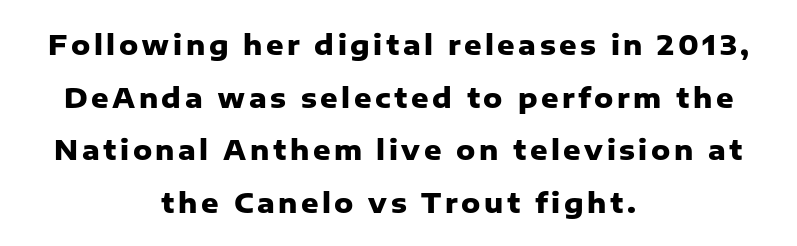
{"italic": "no", "bold": "yes", "underline": "no", "align": "center", "line_spacing": "loose", "line_spacing_ratio": 1.95, "glyph_px": 27}
